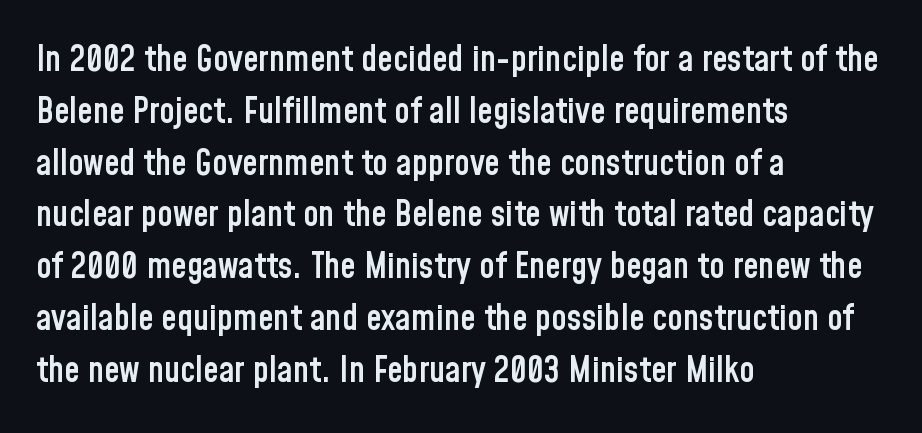
Each new line begins a customary step beneath the previous one. The gaps between neighbouring characters are ordinary and unremarkable. These lines stack with their left ends in a neat column. Stroke thickness is moderately raised; the sample reads as semibold. Beneath every word, the page is bare.
